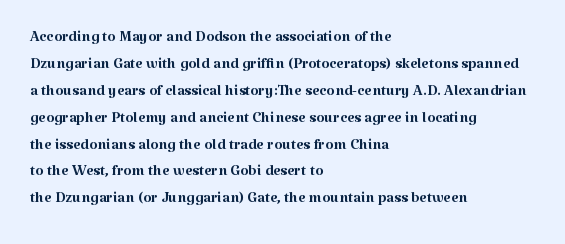
The image shows 21 px text type, upright; set left-aligned, normal line spacing (1.28x), normal letter spacing, not underlined.
